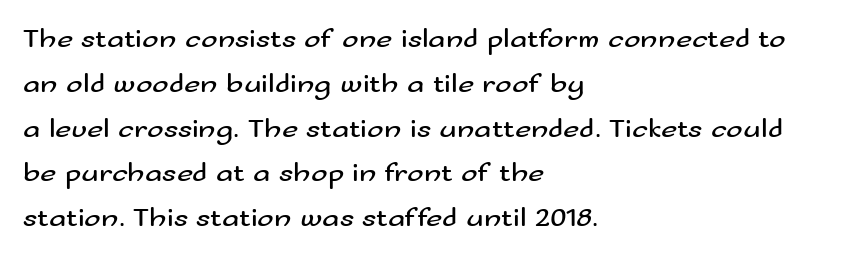
Q: Is the text bold? A: No.
Q: Is the text italic (slanted)? A: No, it is upright.
Q: Is the typeface a serif or a sans-serif typeface? A: Sans-serif.
Q: Is the text underlined? A: No.
Q: How is the paragraph aligned? A: Left-aligned.
Q: Is the spacing between letters normal or unusually wide? A: Normal.
Q: Is the spacing between lines tight, normal or loose? A: Normal.
Q: Width (condensed, normal, or wide)? A: Wide.
Q: Stroke contrast? A: Medium.
Q: x-height? A: Small.
Q: Monospaced? A: No.
